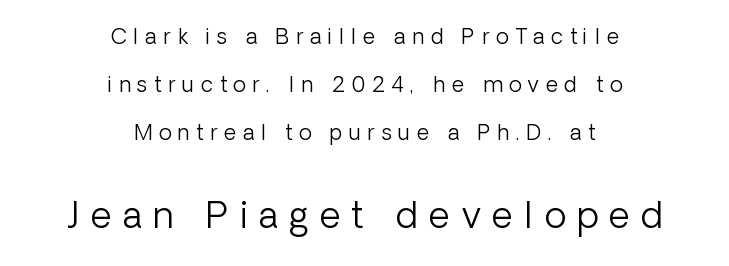
Q: Is the text bold? A: No.
Q: Is the text italic (slanted)? A: No, it is upright.
Q: Is the typeface a serif or a sans-serif typeface? A: Sans-serif.
Q: Is the text underlined? A: No.
Q: How is the paragraph aligned? A: Centered.
Q: Is the spacing between letters normal or unusually wide? A: Unusually wide.
Q: Is the spacing between lines tight, normal or loose? A: Loose.
Q: Which block of text is set in a larger size, the first (top) or the second (bottom)? A: The second (bottom) one.
Q: Width (condensed, normal, or wide)? A: Normal.
Q: Stroke contrast? A: Low.
Q: x-height? A: Medium.
Q: Monospaced? A: No.
